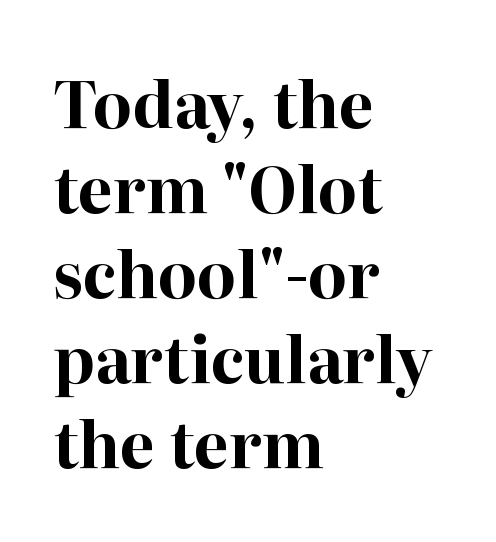
The image shows 63 px bold serif type, upright; set left-aligned, normal line spacing (1.35x), normal letter spacing, not underlined; high stroke contrast and a medium x-height.
